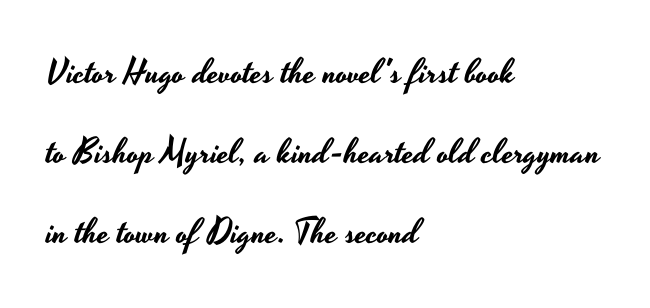
The image shows 35 px wide sans-serif type; set left-aligned, loose line spacing (2.29x), normal letter spacing, not underlined; low stroke contrast and a small x-height.
